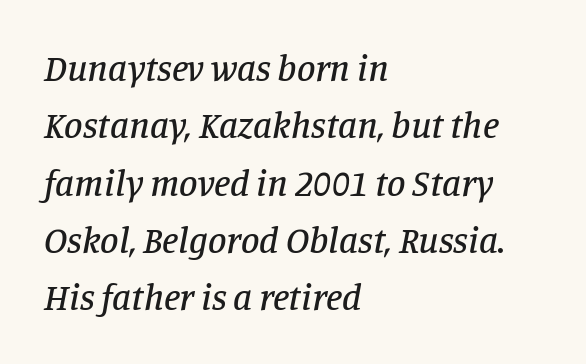
Q: Is the text italic (slanted)? A: Yes, it leans right by about 11 degrees.
Q: Is the typeface a serif or a sans-serif typeface? A: Serif.
Q: Is the text underlined? A: No.
Q: How is the paragraph aligned? A: Left-aligned.
Q: Is the spacing between letters normal or unusually wide? A: Normal.
Q: Is the spacing between lines tight, normal or loose? A: Normal.
Q: Width (condensed, normal, or wide)? A: Normal.
Q: Stroke contrast? A: Low.
Q: x-height? A: Large.
Q: Monospaced? A: No.
